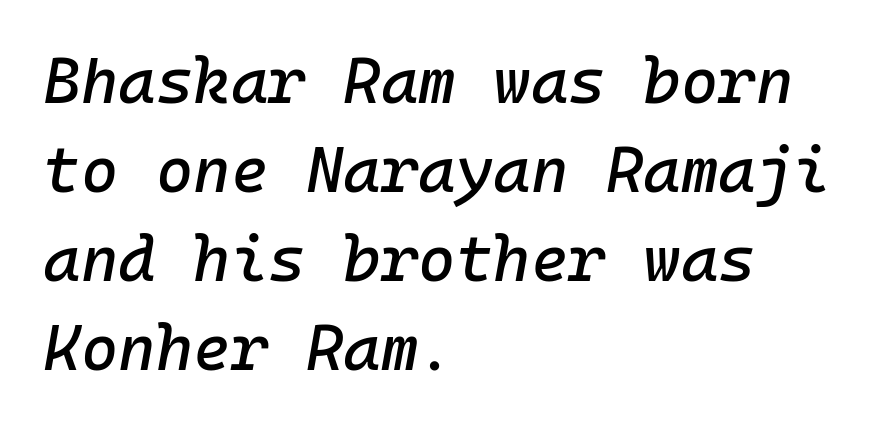
The image shows 64 px text type, italic (leaning right), monospaced; set left-aligned, normal line spacing (1.39x), normal letter spacing, not underlined; low stroke contrast and a medium x-height.
